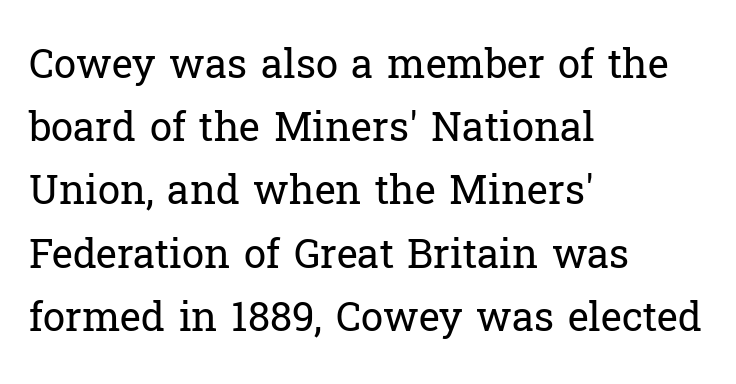
The image shows 40 px regular-weight serif type, upright; set left-aligned, normal line spacing (1.58x), normal letter spacing, not underlined; low stroke contrast and a medium x-height.
